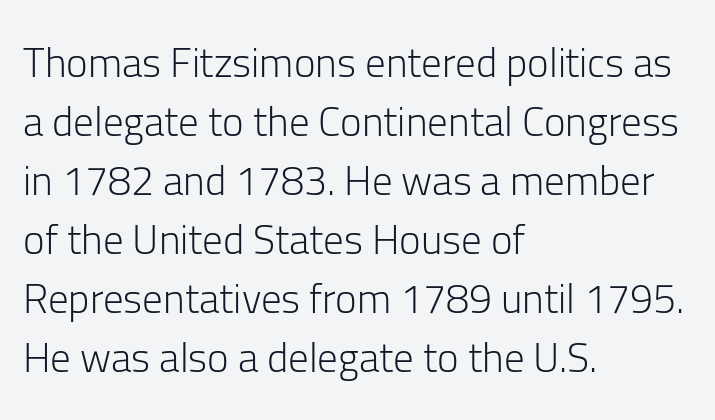
Q: Is the text bold? A: No.
Q: Is the text italic (slanted)? A: No, it is upright.
Q: Is the typeface a serif or a sans-serif typeface? A: Sans-serif.
Q: Is the text underlined? A: No.
Q: How is the paragraph aligned? A: Left-aligned.
Q: Is the spacing between letters normal or unusually wide? A: Normal.
Q: Is the spacing between lines tight, normal or loose? A: Normal.
Q: Width (condensed, normal, or wide)? A: Normal.
Q: Stroke contrast? A: Low.
Q: x-height? A: Medium.
Q: Monospaced? A: No.
